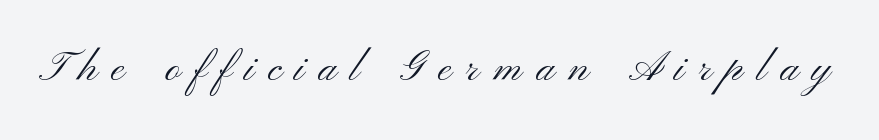
{"serif": "no", "bold": "no", "weight": "light", "width": "wide", "stroke_contrast": "medium", "x_height": "small", "monospaced": "no", "underline": "no", "letter_spacing": "wide", "letter_spacing_em": 0.34, "glyph_px": 41}
